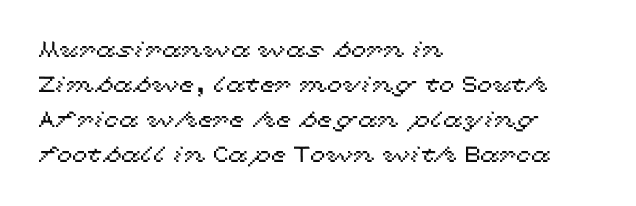
{"underline": "no", "align": "left", "line_spacing": "normal", "line_spacing_ratio": 1.59, "letter_spacing": "normal", "letter_spacing_em": 0.0, "glyph_px": 22}
